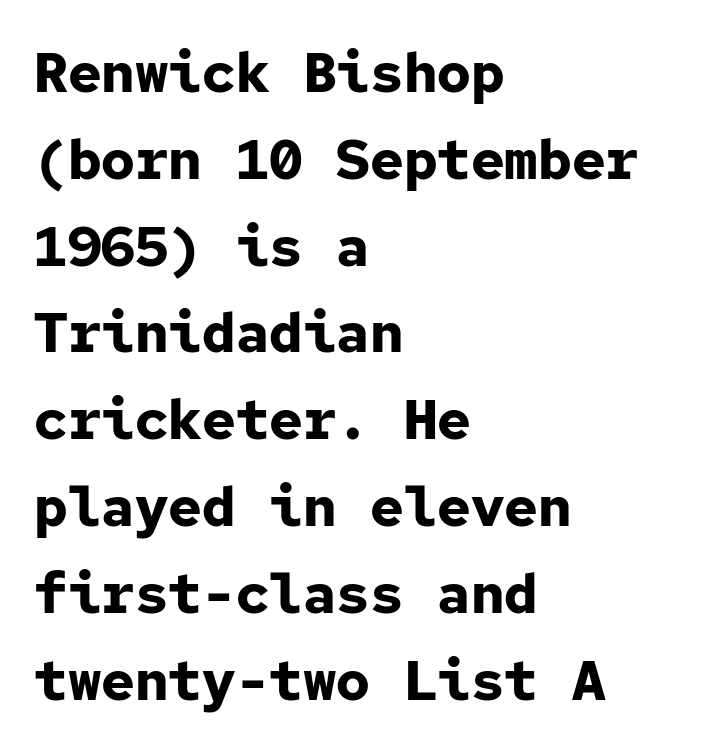
Q: Is the text bold? A: Yes.
Q: Is the text italic (slanted)? A: No, it is upright.
Q: Is the typeface a serif or a sans-serif typeface? A: Sans-serif.
Q: Is the text underlined? A: No.
Q: How is the paragraph aligned? A: Left-aligned.
Q: Is the spacing between letters normal or unusually wide? A: Normal.
Q: Is the spacing between lines tight, normal or loose? A: Normal.
Q: Width (condensed, normal, or wide)? A: Normal.
Q: Stroke contrast? A: Low.
Q: x-height? A: Medium.
Q: Monospaced? A: Yes.
